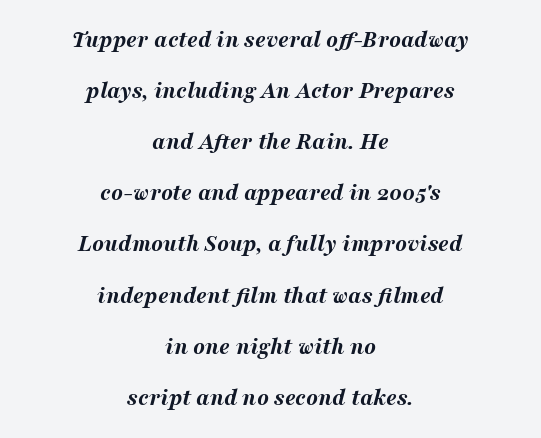
Q: Is the text bold? A: Yes.
Q: Is the text italic (slanted)? A: Yes, it leans right by about 16 degrees.
Q: Is the text underlined? A: No.
Q: How is the paragraph aligned? A: Centered.
Q: Is the spacing between letters normal or unusually wide? A: Normal.
Q: Is the spacing between lines tight, normal or loose? A: Loose.
